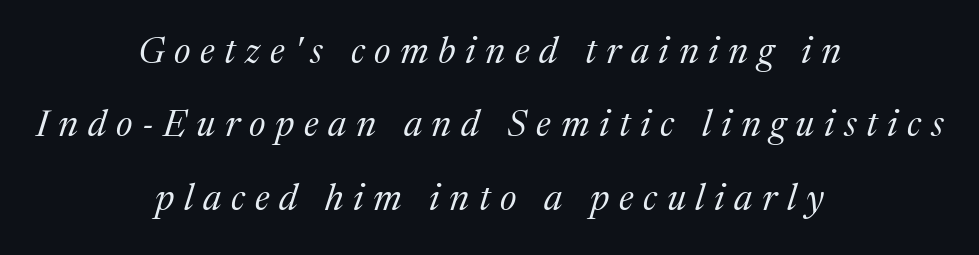
{"serif": "yes", "italic": "yes", "lean": "right", "slant_degrees": 17, "bold": "no", "weight": "regular", "width": "normal", "stroke_contrast": "medium", "x_height": "medium", "monospaced": "no", "underline": "no", "align": "center", "line_spacing": "loose", "line_spacing_ratio": 1.98, "letter_spacing": "wide", "letter_spacing_em": 0.26, "glyph_px": 37}
